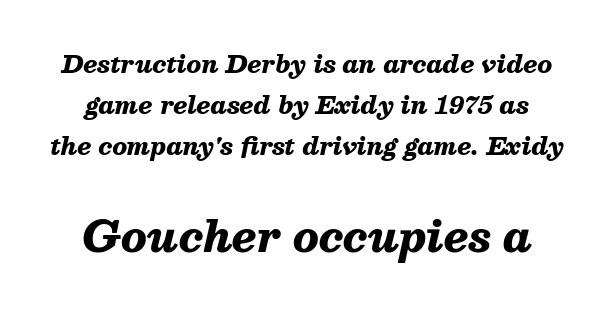
Weight check: bold — yes, fully. Varying glyph widths throughout — classic text-font behaviour. No extra tracking has been applied to these lines. Italic: yes, the glyphs are oblique. Students, observe: this is what conventionally led text looks like. Anything drawn beneath the words? Only blank space.
